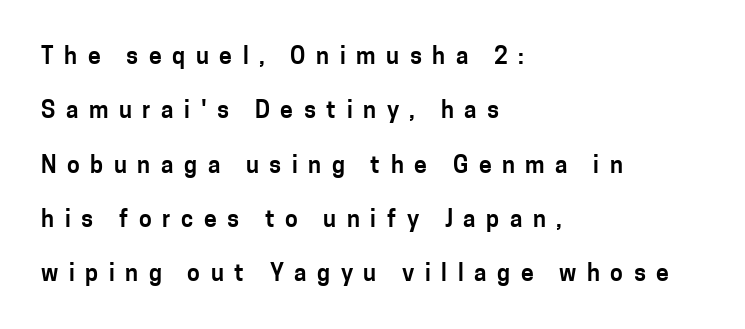
Words float on clear page, feet unadorned. The axis of the letterforms is exactly vertical. Spacing between characters has been opened up far beyond the box default. This sample trades compactness for vertical openness between lines. Each line starts at the same left margin while the right side varies.
